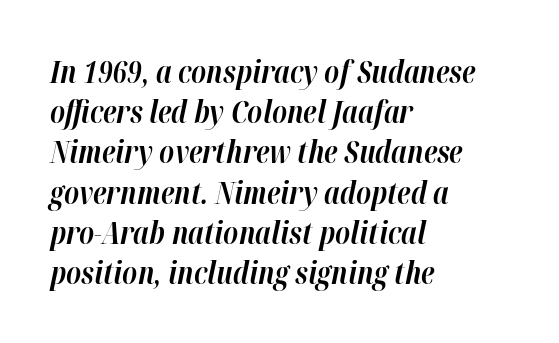
{"italic": "yes", "lean": "right", "slant_degrees": 12, "bold": "yes", "weight": "bold", "width": "normal", "stroke_contrast": "high", "x_height": "medium", "monospaced": "no", "underline": "no", "align": "left", "line_spacing": "normal", "line_spacing_ratio": 1.34, "letter_spacing": "normal", "letter_spacing_em": 0.0, "glyph_px": 30}
